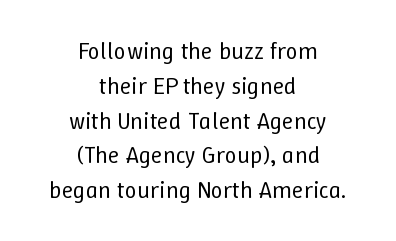
Q: Is the text bold? A: No.
Q: Is the text italic (slanted)? A: No, it is upright.
Q: Is the text underlined? A: No.
Q: How is the paragraph aligned? A: Centered.
Q: Is the spacing between letters normal or unusually wide? A: Normal.
Q: Is the spacing between lines tight, normal or loose? A: Normal.
